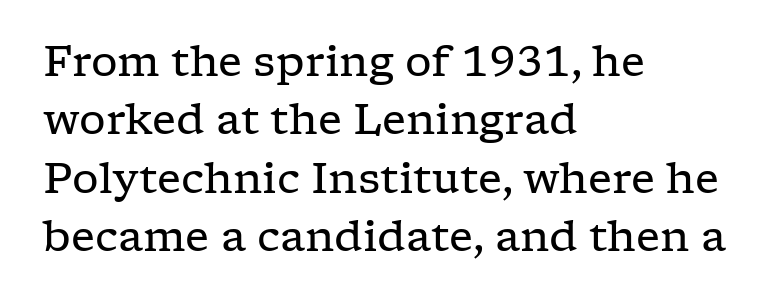
{"serif": "yes", "italic": "no", "bold": "no", "weight": "regular", "width": "wide", "stroke_contrast": "low", "x_height": "medium", "monospaced": "no", "underline": "no", "align": "left", "line_spacing": "normal", "line_spacing_ratio": 1.39, "letter_spacing": "normal", "letter_spacing_em": 0.0, "glyph_px": 42}
